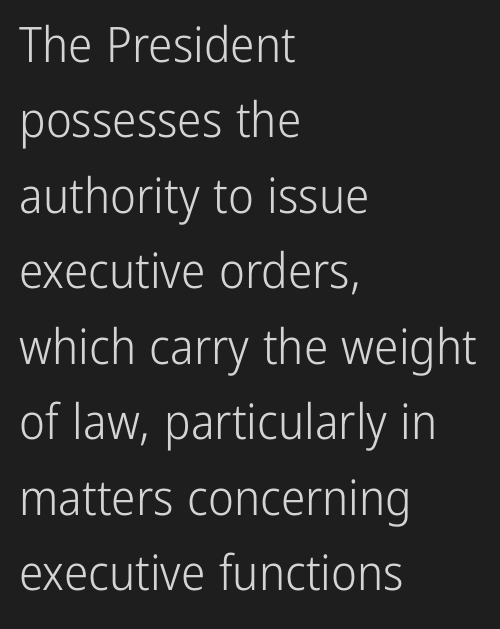
Q: Is the text bold? A: No.
Q: Is the text italic (slanted)? A: No, it is upright.
Q: Is the typeface a serif or a sans-serif typeface? A: Sans-serif.
Q: Is the text underlined? A: No.
Q: How is the paragraph aligned? A: Left-aligned.
Q: Is the spacing between letters normal or unusually wide? A: Normal.
Q: Is the spacing between lines tight, normal or loose? A: Normal.
Q: Width (condensed, normal, or wide)? A: Condensed.
Q: Stroke contrast? A: Low.
Q: x-height? A: Medium.
Q: Monospaced? A: No.
